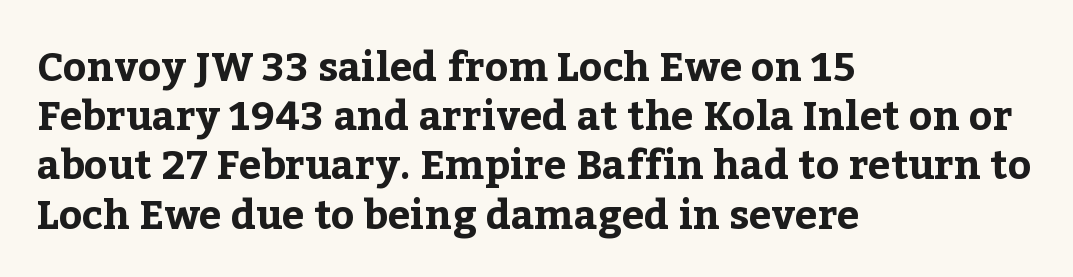
Q: Is the text bold? A: Yes.
Q: Is the text italic (slanted)? A: No, it is upright.
Q: Is the typeface a serif or a sans-serif typeface? A: Serif.
Q: Is the text underlined? A: No.
Q: How is the paragraph aligned? A: Left-aligned.
Q: Is the spacing between letters normal or unusually wide? A: Normal.
Q: Width (condensed, normal, or wide)? A: Normal.
Q: Stroke contrast? A: Low.
Q: x-height? A: Medium.
Q: Monospaced? A: No.
